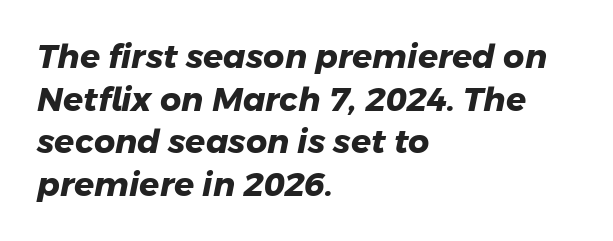
{"serif": "no", "bold": "yes", "weight": "heavy", "width": "normal", "stroke_contrast": "low", "x_height": "medium", "monospaced": "no", "underline": "no", "align": "left", "line_spacing": "normal", "line_spacing_ratio": 1.29, "letter_spacing": "normal", "letter_spacing_em": 0.0, "glyph_px": 33}
